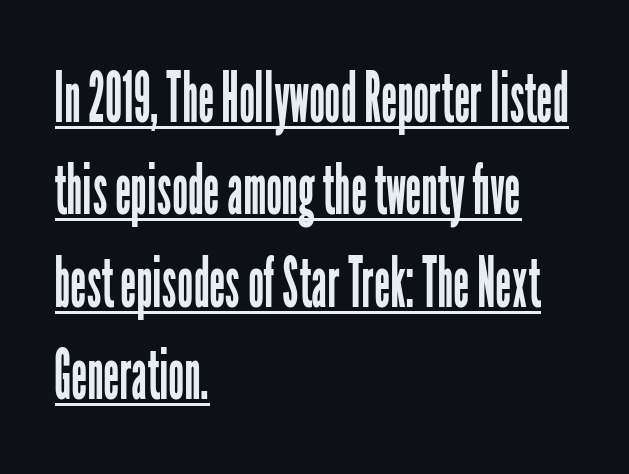
Q: Is the text bold? A: No.
Q: Is the text italic (slanted)? A: No, it is upright.
Q: Is the typeface a serif or a sans-serif typeface? A: Sans-serif.
Q: Is the text underlined? A: Yes.
Q: How is the paragraph aligned? A: Left-aligned.
Q: Is the spacing between letters normal or unusually wide? A: Normal.
Q: Is the spacing between lines tight, normal or loose? A: Normal.
Q: Width (condensed, normal, or wide)? A: Condensed.
Q: Stroke contrast? A: Low.
Q: x-height? A: Medium.
Q: Monospaced? A: No.
